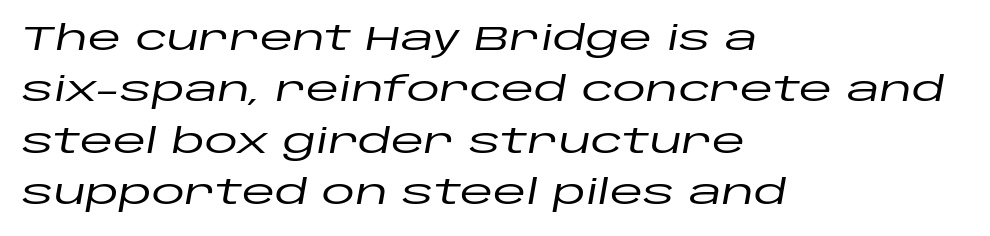
The image shows 34 px wide type, italic (leaning right); set left-aligned, normal line spacing (1.51x), normal letter spacing, not underlined; low stroke contrast and a large x-height.
